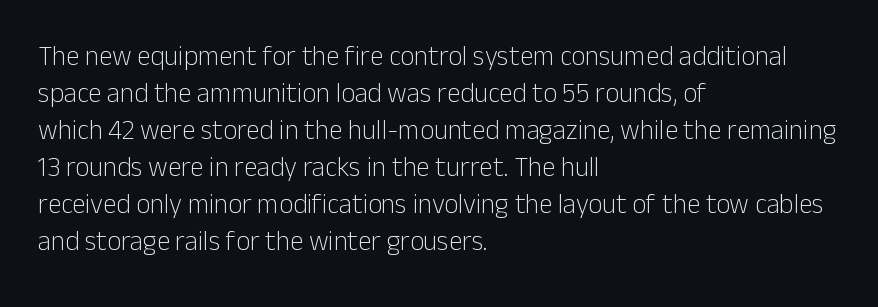
{"italic": "no", "bold": "no", "underline": "no", "align": "left", "line_spacing": "normal", "line_spacing_ratio": 1.37, "letter_spacing": "normal", "letter_spacing_em": 0.0, "glyph_px": 27}
